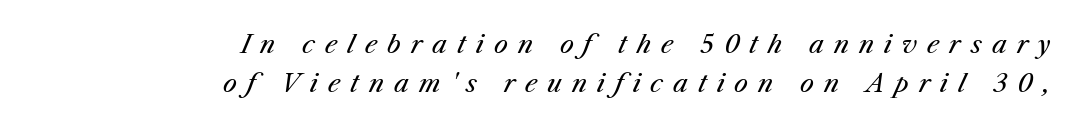
{"italic": "yes", "lean": "right", "slant_degrees": 23, "bold": "no", "underline": "no", "align": "right", "line_spacing": "normal", "line_spacing_ratio": 1.55, "letter_spacing": "wide", "letter_spacing_em": 0.4, "glyph_px": 25}
